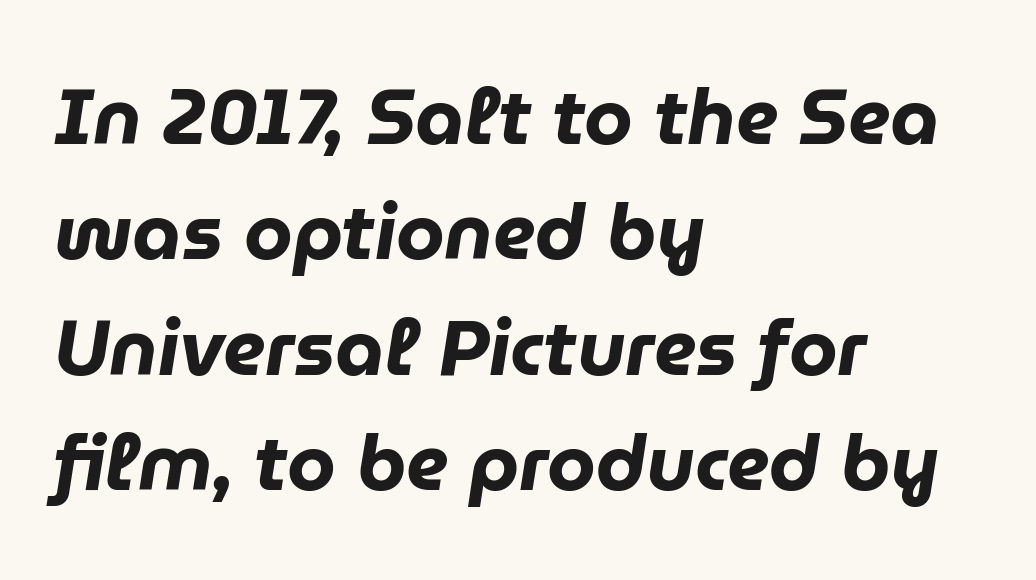
{"italic": "yes", "lean": "right", "slant_degrees": 9, "bold": "yes", "weight": "heavy", "width": "normal", "stroke_contrast": "low", "x_height": "medium", "monospaced": "no", "underline": "no", "align": "left", "line_spacing": "normal", "line_spacing_ratio": 1.48, "letter_spacing": "normal", "letter_spacing_em": 0.0, "glyph_px": 78}
